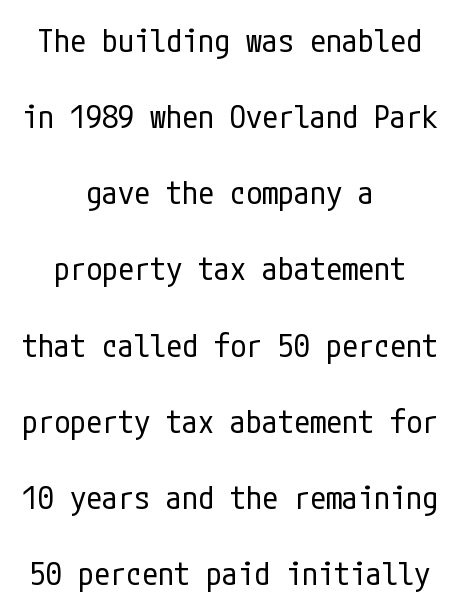
Leading: increased. The typeface has the unassuming heft of standard copy or less. The compositor balanced each line on the midline. Tracking here is standard; glyphs follow each other at the usual distance. The type sits square on the baseline with zero lean.
